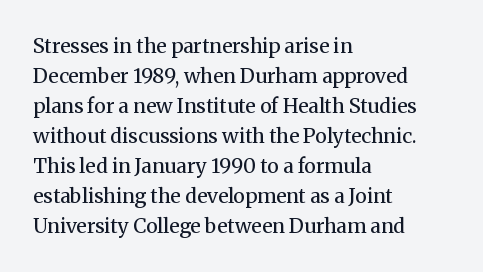
{"italic": "no", "bold": "no", "underline": "no", "align": "left", "line_spacing": "normal", "line_spacing_ratio": 1.5, "letter_spacing": "normal", "letter_spacing_em": 0.0, "glyph_px": 20}
